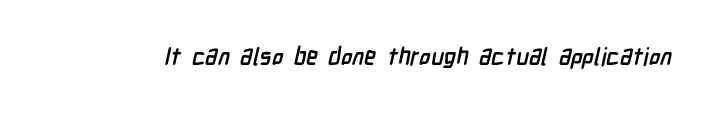
The image shows 24 px bold type; set normal letter spacing, not underlined.
